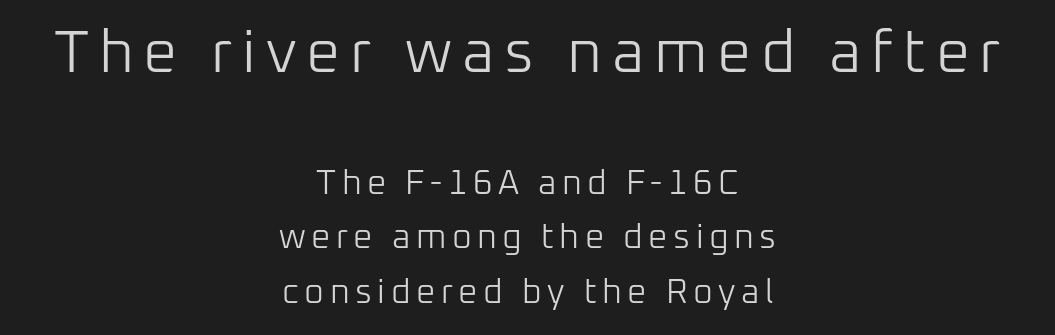
The designer went with a sans here, leaving each stem footless. Vertical spacing — default. The whitespace from short lines is split evenly between both sides. Nope, not italic — everything's standing straight.
